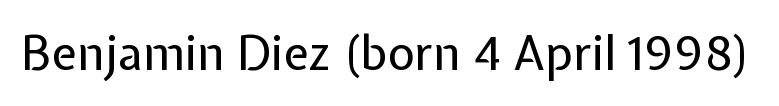
Check under the words: just untouched page. Compared with typical body copy, the letter spacing here is the same. A typesetter would call this proportional, since set widths differ per character. Vertical stems look standard width or narrower in stroke.
